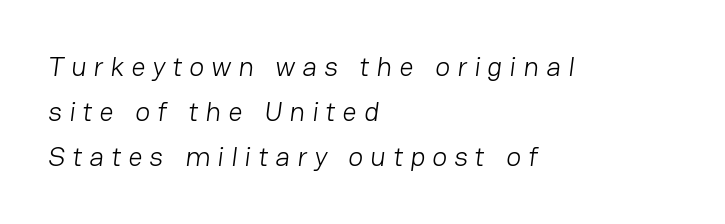
How are the letters spaced? Widely, with obvious added tracking. The specimen omits any rule beneath the text block's lines. Successive baselines arrive at the customary interval. Is this a fixed-width face? No — the glyphs have proportional, varying widths.
